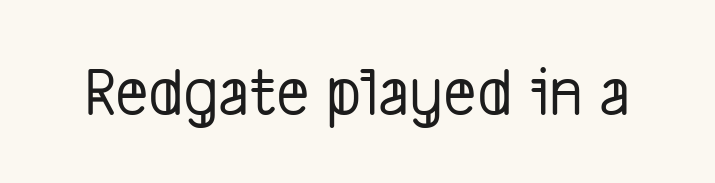
Q: Is the typeface a serif or a sans-serif typeface? A: Sans-serif.
Q: Is the text underlined? A: No.
Q: Is the spacing between letters normal or unusually wide? A: Normal.
Q: Width (condensed, normal, or wide)? A: Condensed.
Q: Stroke contrast? A: Low.
Q: x-height? A: Medium.
Q: Monospaced? A: No.
